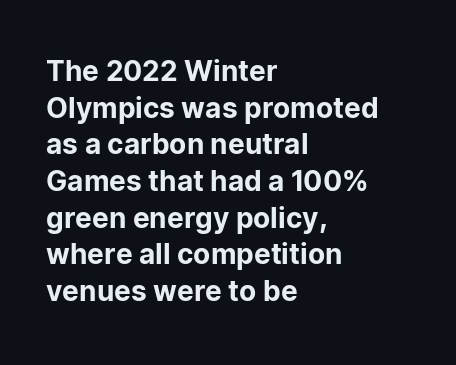
{"serif": "no", "italic": "no", "width": "normal", "stroke_contrast": "low", "x_height": "medium", "monospaced": "no", "underline": "no", "align": "left", "line_spacing": "normal", "line_spacing_ratio": 1.31, "letter_spacing": "normal", "letter_spacing_em": 0.0, "glyph_px": 28}
